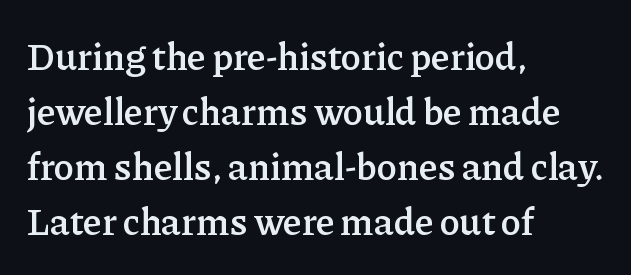
The image shows 38 px semibold serif type, upright; set left-aligned, normal line spacing (1.45x), normal letter spacing, not underlined; low stroke contrast and a medium x-height.
